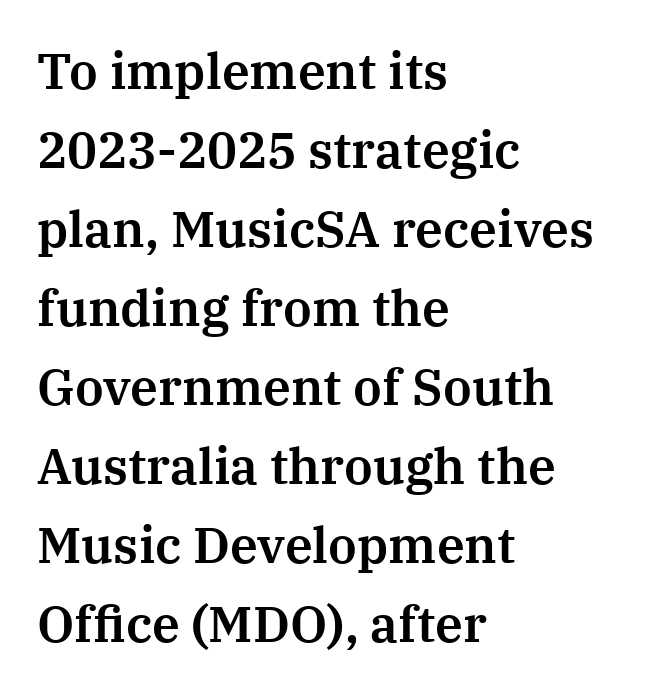
{"serif": "yes", "italic": "no", "width": "normal", "stroke_contrast": "medium", "x_height": "medium", "monospaced": "no", "underline": "no", "align": "left", "line_spacing": "normal", "line_spacing_ratio": 1.58, "letter_spacing": "normal", "letter_spacing_em": 0.0, "glyph_px": 50}
